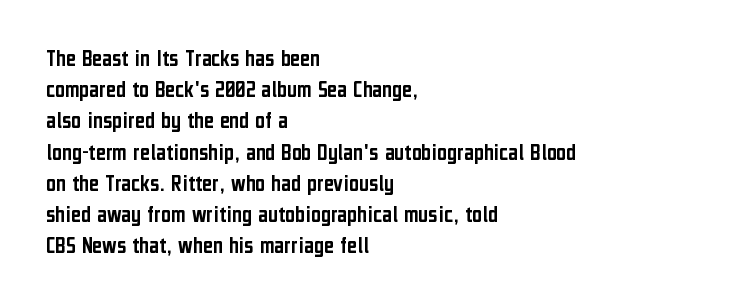
{"italic": "no", "underline": "no", "align": "left", "line_spacing": "normal", "line_spacing_ratio": 1.3, "letter_spacing": "normal", "letter_spacing_em": 0.0, "glyph_px": 24}
